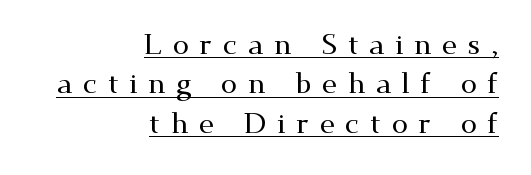
Q: Is the text italic (slanted)? A: No, it is upright.
Q: Is the typeface a serif or a sans-serif typeface? A: Serif.
Q: Is the text underlined? A: Yes.
Q: How is the paragraph aligned? A: Right-aligned.
Q: Is the spacing between letters normal or unusually wide? A: Unusually wide.
Q: Is the spacing between lines tight, normal or loose? A: Normal.
Q: Width (condensed, normal, or wide)? A: Wide.
Q: Stroke contrast? A: Medium.
Q: x-height? A: Small.
Q: Monospaced? A: No.
